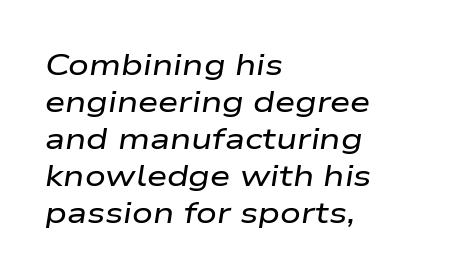
{"italic": "yes", "lean": "right", "slant_degrees": 9, "width": "wide", "stroke_contrast": "low", "x_height": "medium", "monospaced": "no", "underline": "no", "align": "left", "line_spacing": "normal", "line_spacing_ratio": 1.28, "letter_spacing": "normal", "letter_spacing_em": 0.0, "glyph_px": 29}
